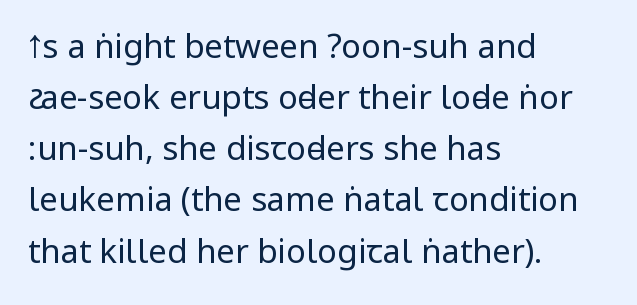
Nothing sits at the stroke ends, so this counts as sans-serif. Compared with a centered layout, this one pins lines to the left instead. When letters stand straight like this, we call the style roman or upright. There is no visible air inserted between adjacent glyphs. A quiet, ordinary-to-light weight characterises the typeface.
